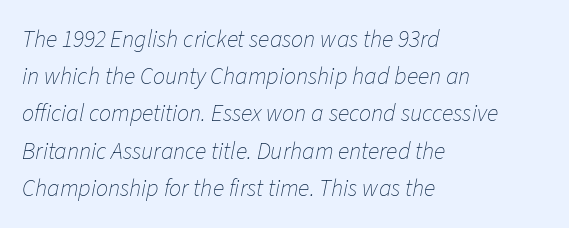
Q: Is the text bold? A: No.
Q: Is the text italic (slanted)? A: Yes, it leans right by about 11 degrees.
Q: Is the text underlined? A: No.
Q: How is the paragraph aligned? A: Left-aligned.
Q: Is the spacing between letters normal or unusually wide? A: Normal.
Q: Is the spacing between lines tight, normal or loose? A: Normal.
